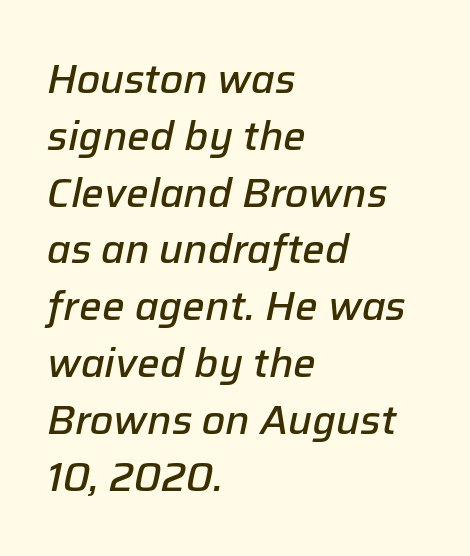
The image shows 40 px semibold type, italic (leaning right); set left-aligned, normal line spacing (1.42x), normal letter spacing, not underlined; low stroke contrast and a medium x-height.
